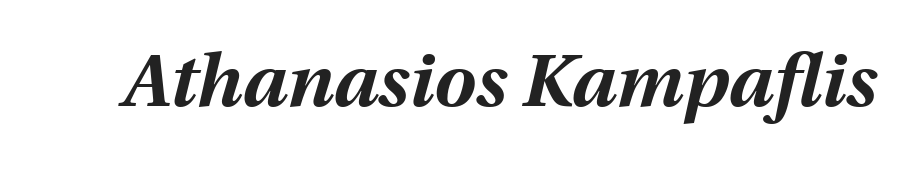
Q: Is the text bold? A: Yes.
Q: Is the text italic (slanted)? A: Yes, it leans right by about 13 degrees.
Q: Is the text underlined? A: No.
Q: Is the spacing between letters normal or unusually wide? A: Normal.
Q: Width (condensed, normal, or wide)? A: Normal.
Q: Stroke contrast? A: Medium.
Q: x-height? A: Medium.
Q: Monospaced? A: No.
